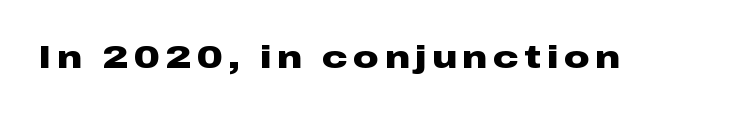
The image shows 32 px heavy, wide sans-serif type, upright; set not underlined; low stroke contrast and a medium x-height.
